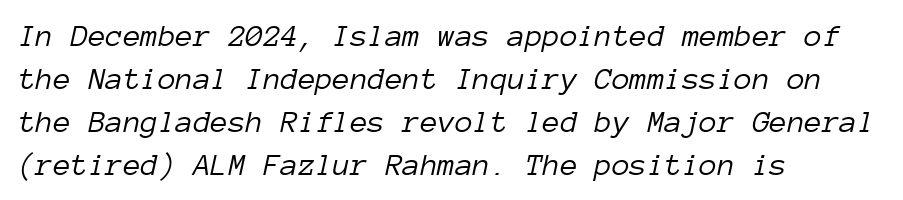
Q: Is the text bold? A: No.
Q: Is the text italic (slanted)? A: Yes, it leans right by about 12 degrees.
Q: Is the text underlined? A: No.
Q: How is the paragraph aligned? A: Left-aligned.
Q: Is the spacing between letters normal or unusually wide? A: Normal.
Q: Is the spacing between lines tight, normal or loose? A: Normal.
Q: Width (condensed, normal, or wide)? A: Normal.
Q: Stroke contrast? A: Low.
Q: x-height? A: Medium.
Q: Monospaced? A: Yes.
